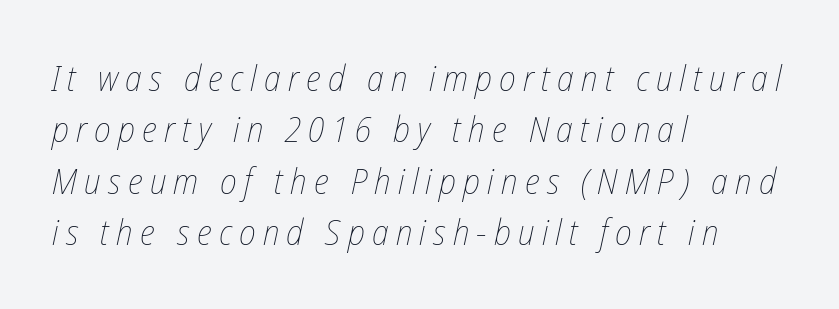
You can tell it's italic because the verticals aren't actually vertical. Vertical stems look standard width or narrower in stroke. Honestly, the row spacing looks completely unremarkable. Descender tails drop into unmarked territory.
